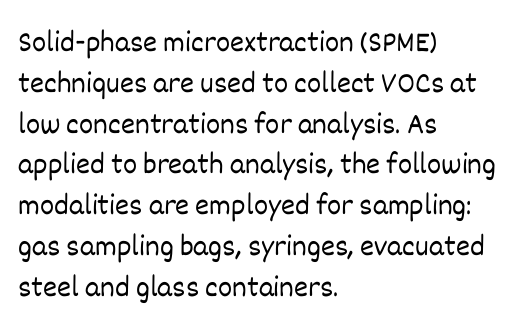
Ink coverage per letter is moderate at most. Casual observation: everything's shoved over to the left. The designer left line spacing at the default. Glyph-to-glyph distance matches everyday printed text. Ascenders rise straight up at ninety degrees.
